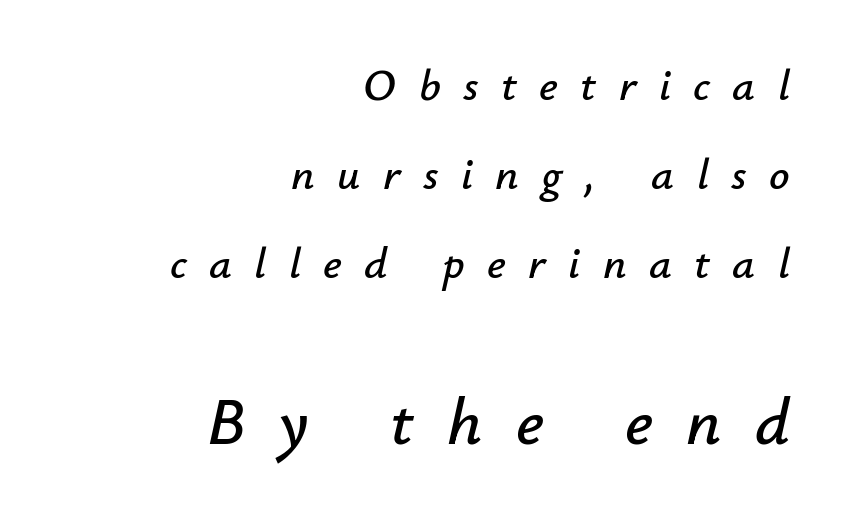
Q: Is the text italic (slanted)? A: Yes, it leans right by about 12 degrees.
Q: Is the text underlined? A: No.
Q: How is the paragraph aligned? A: Right-aligned.
Q: Is the spacing between letters normal or unusually wide? A: Unusually wide.
Q: Is the spacing between lines tight, normal or loose? A: Loose.
Q: Which block of text is set in a larger size, the first (top) or the second (bottom)? A: The second (bottom) one.
Q: Width (condensed, normal, or wide)? A: Normal.
Q: Stroke contrast? A: Low.
Q: x-height? A: Small.
Q: Monospaced? A: No.
